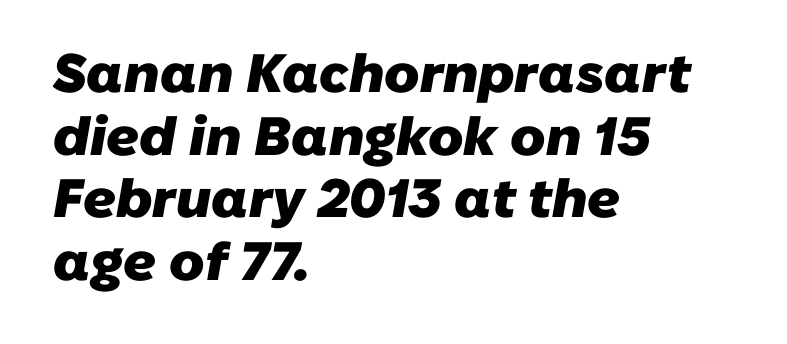
Each row of text sits above clean, open space. Letter spacing: default. Its strokes are broad and dark, the hallmark of bold type. The text was rendered using a sans face with plain stroke endings.
